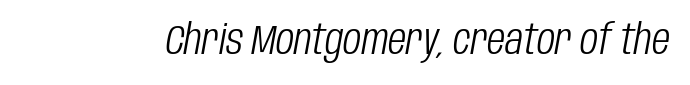
{"italic": "yes", "lean": "right", "slant_degrees": 10, "bold": "no", "weight": "light", "width": "condensed", "stroke_contrast": "low", "x_height": "large", "monospaced": "no", "underline": "no", "letter_spacing": "normal", "letter_spacing_em": 0.0, "glyph_px": 42}
